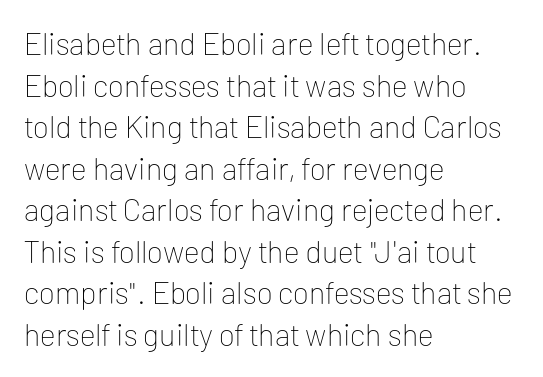
The image shows 31 px thin sans-serif type, upright; set left-aligned, normal line spacing (1.34x), normal letter spacing, not underlined; low stroke contrast and a medium x-height.
